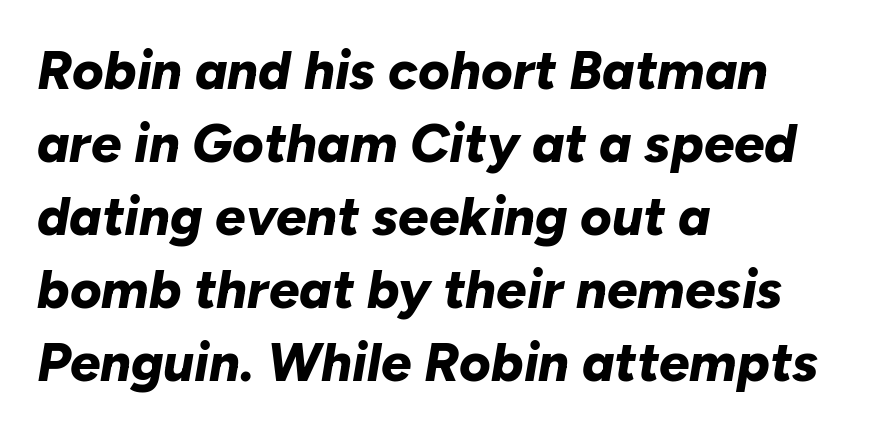
The image shows 54 px bold type, italic (leaning right); set left-aligned, normal line spacing (1.35x), normal letter spacing, not underlined; low stroke contrast and a medium x-height.
